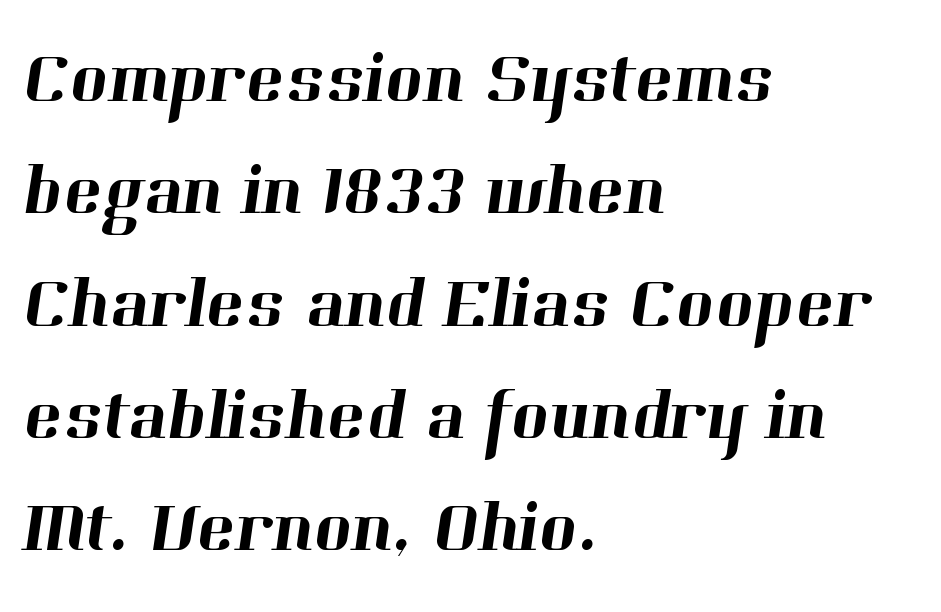
{"serif": "yes", "width": "normal", "stroke_contrast": "high", "x_height": "medium", "monospaced": "no", "underline": "no", "align": "left", "line_spacing": "normal", "line_spacing_ratio": 1.56, "letter_spacing": "normal", "letter_spacing_em": 0.0, "glyph_px": 72}
